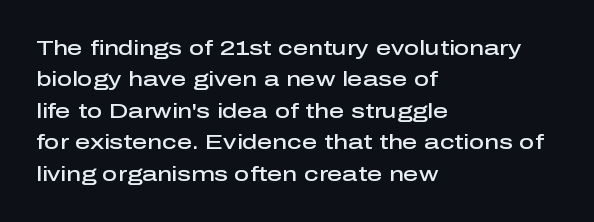
The image shows 21 px text type, upright; set left-aligned, normal line spacing (1.5x), normal letter spacing, not underlined.
